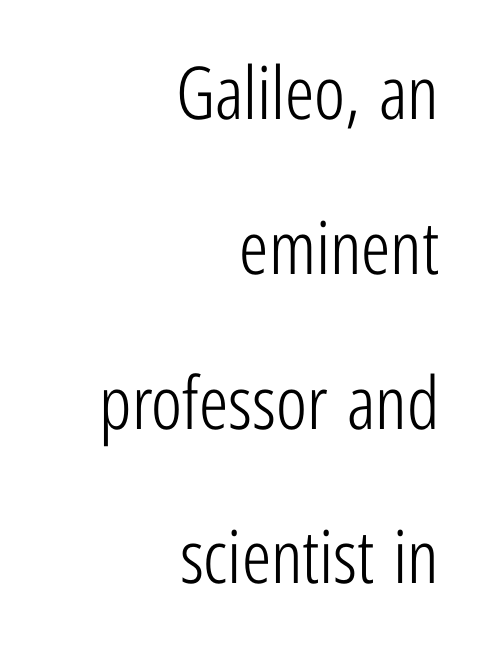
{"serif": "no", "italic": "no", "bold": "no", "weight": "light", "width": "condensed", "stroke_contrast": "low", "x_height": "medium", "monospaced": "no", "underline": "no", "align": "right", "line_spacing": "loose", "line_spacing_ratio": 2.12, "letter_spacing": "normal", "letter_spacing_em": 0.0, "glyph_px": 73}
